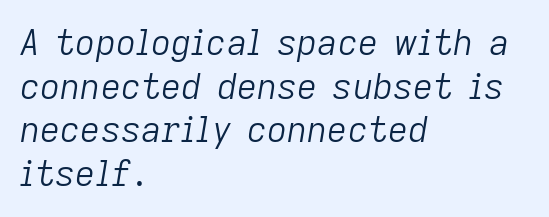
The image shows 35 px light type, italic (leaning right); set left-aligned, normal line spacing (1.25x), normal letter spacing, not underlined; low stroke contrast and a medium x-height.
